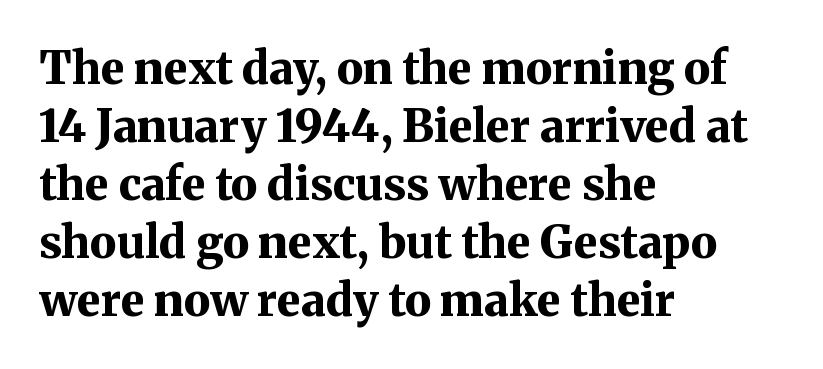
{"serif": "yes", "italic": "no", "bold": "yes", "weight": "bold", "width": "normal", "stroke_contrast": "medium", "x_height": "medium", "monospaced": "no", "underline": "no", "align": "left", "line_spacing": "normal", "line_spacing_ratio": 1.29, "letter_spacing": "normal", "letter_spacing_em": 0.0, "glyph_px": 45}
